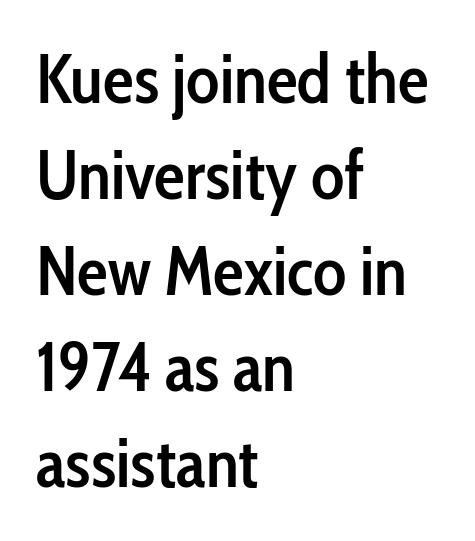
Caption: multi-line text, flush left, ragged right. Looks like regular typesetting: each glyph gets only the width it needs. The type sits square on the baseline with zero lean. Stroke thickness is moderately raised; the sample reads as semibold. The rendering uses a moderate line-height, typical for paragraphs. Anything drawn beneath the words? Only blank space.
